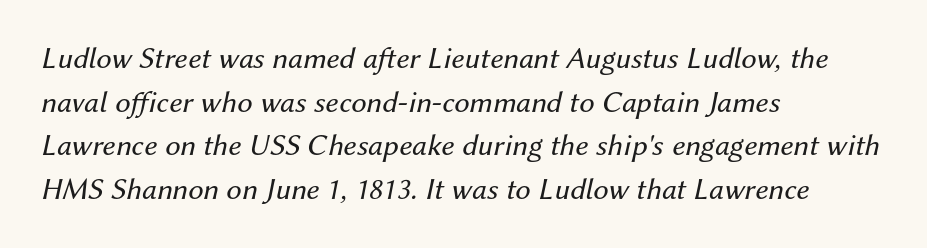
{"italic": "yes", "lean": "right", "slant_degrees": 12, "bold": "no", "weight": "regular", "width": "normal", "stroke_contrast": "medium", "x_height": "medium", "monospaced": "no", "underline": "no", "align": "left", "line_spacing": "normal", "line_spacing_ratio": 1.41, "letter_spacing": "normal", "letter_spacing_em": 0.0, "glyph_px": 31}
